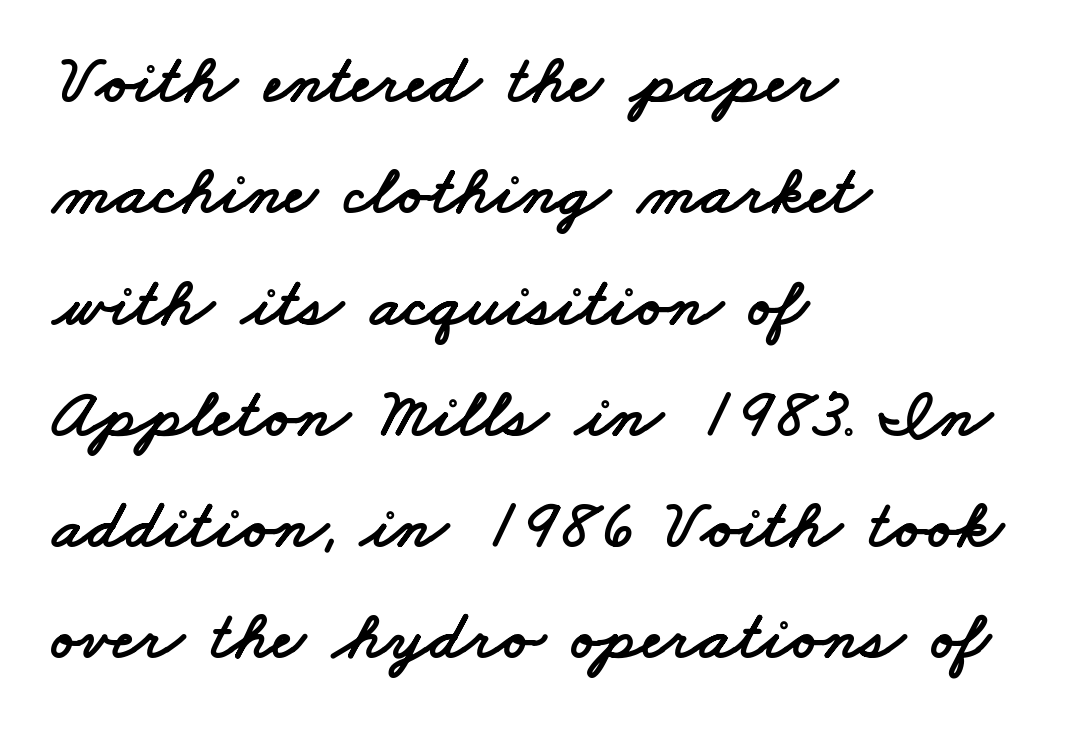
The image shows 70 px wide sans-serif type; set left-aligned, normal line spacing (1.59x), normal letter spacing, not underlined; low stroke contrast and a small x-height.
